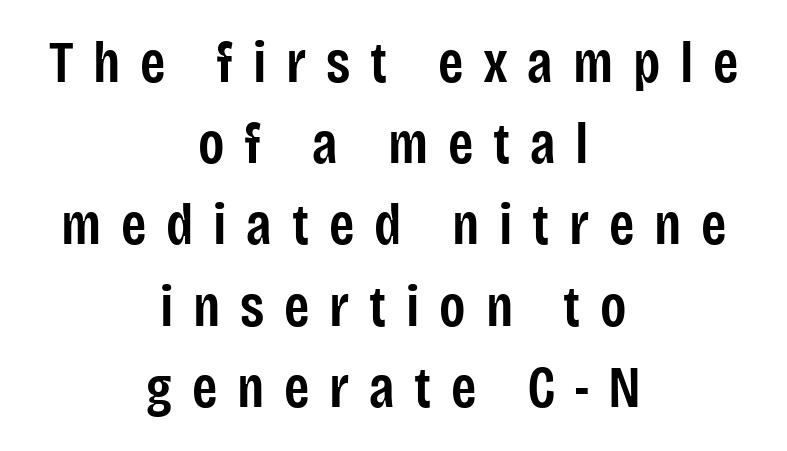
The image shows 58 px semibold, condensed sans-serif type, upright; set centered, normal line spacing (1.4x), unusually wide letter spacing (+0.34 em), not underlined; low stroke contrast and a large x-height.
